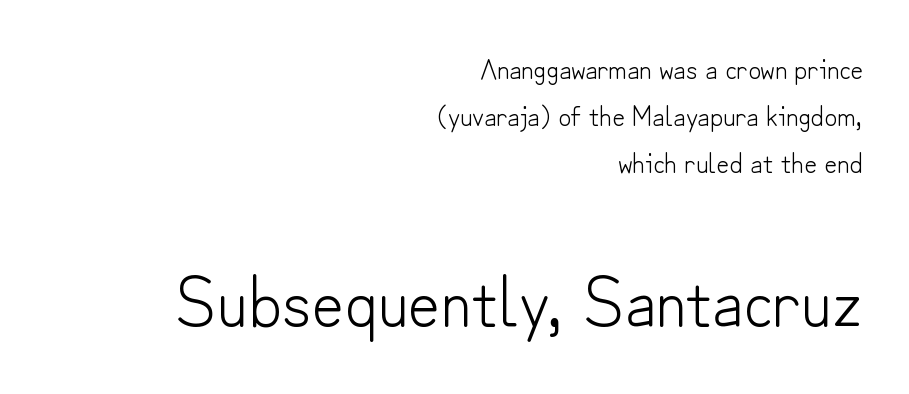
{"serif": "no", "italic": "no", "bold": "no", "weight": "light", "width": "normal", "stroke_contrast": "low", "x_height": "small", "monospaced": "no", "underline": "no", "align": "right", "line_spacing": "normal", "line_spacing_ratio": 1.67, "letter_spacing": "normal", "letter_spacing_em": 0.0, "larger_block": "second", "size_ratio": 2.54, "glyph_px": 71}
